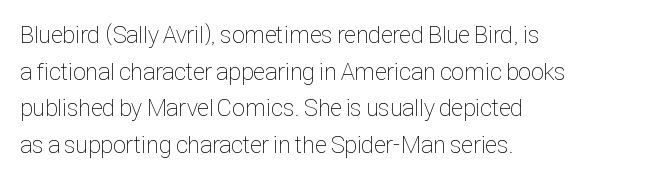
Standard letterfit; no display-style spreading of the glyphs. No chunkiness to these letters — they're not bold. This is roman type, the default non-slanted kind. Does the copy run flush right? No — it runs flush left.
